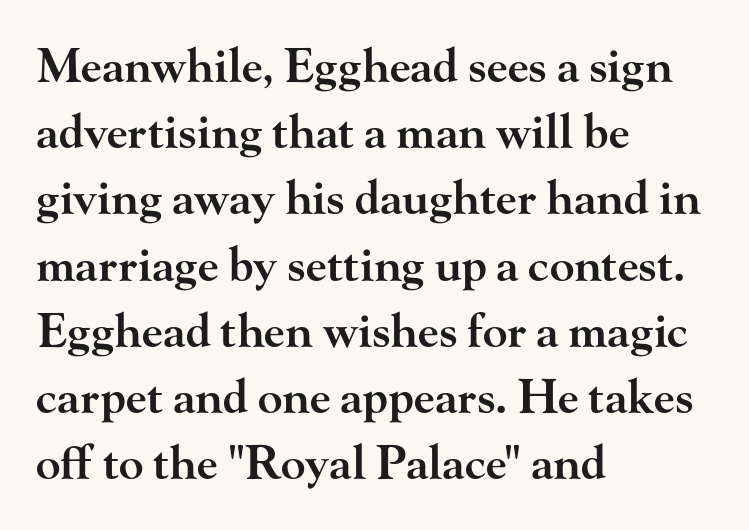
Ordinary non-slanted type is in use. A typesetter would call this leading conventional body-copy spacing. The setting favours the left margin, as ordinary paragraphs usually do. The glyphs in this specimen are seriffed.
